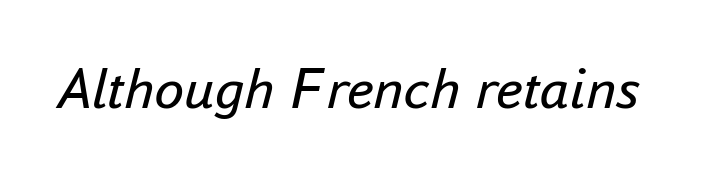
Q: Is the text bold? A: No.
Q: Is the text italic (slanted)? A: Yes, it leans right by about 16 degrees.
Q: Is the text underlined? A: No.
Q: Is the spacing between letters normal or unusually wide? A: Normal.
Q: Width (condensed, normal, or wide)? A: Normal.
Q: Stroke contrast? A: Low.
Q: x-height? A: Small.
Q: Monospaced? A: No.
